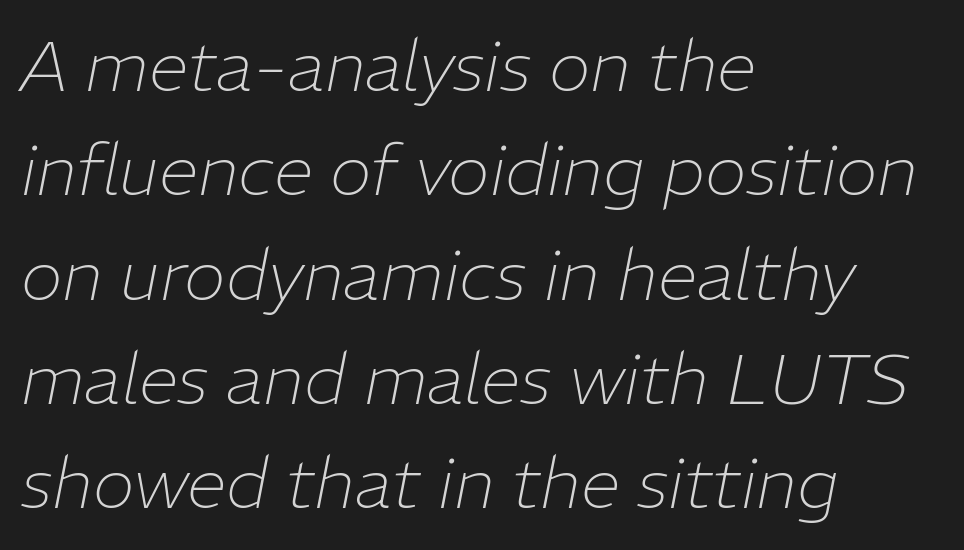
These lines keep a tight, regular rhythm from letter to letter. Spacing verdict: proportional, widths tailored to each character. All the whitespace from short lines collects on the right. No chunkiness to these letters — they're not bold. The typography opts for an oblique posture over an upright one.
